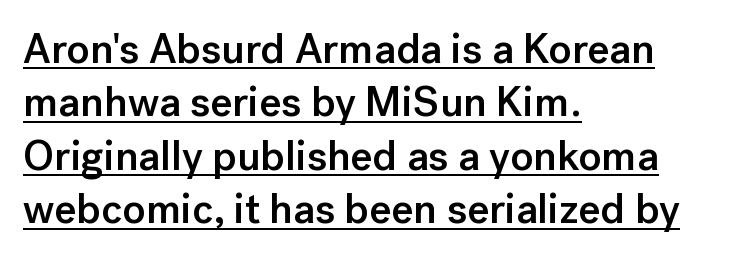
Q: Is the text bold? A: Semi-bold.
Q: Is the text italic (slanted)? A: No, it is upright.
Q: Is the typeface a serif or a sans-serif typeface? A: Sans-serif.
Q: Is the text underlined? A: Yes.
Q: How is the paragraph aligned? A: Left-aligned.
Q: Is the spacing between letters normal or unusually wide? A: Normal.
Q: Is the spacing between lines tight, normal or loose? A: Normal.
Q: Width (condensed, normal, or wide)? A: Normal.
Q: Stroke contrast? A: Low.
Q: x-height? A: Medium.
Q: Monospaced? A: No.
